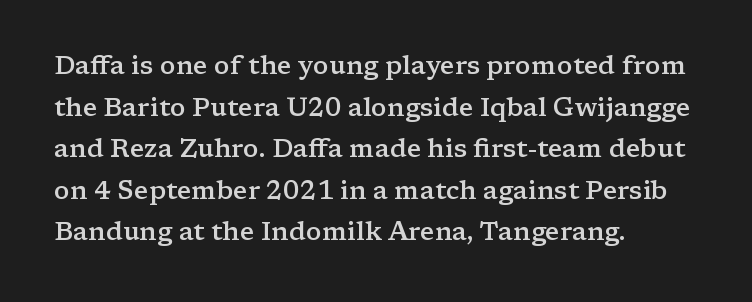
{"italic": "no", "bold": "semi", "underline": "no", "align": "left", "line_spacing": "normal", "line_spacing_ratio": 1.6, "letter_spacing": "normal", "letter_spacing_em": 0.0, "glyph_px": 26}
